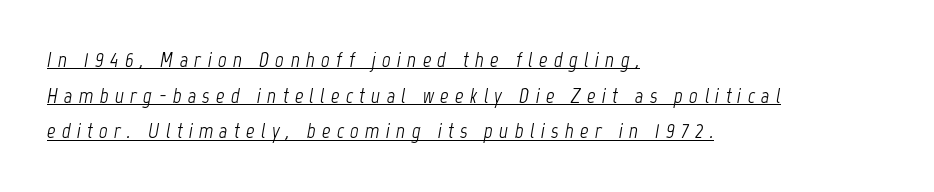
Q: Is the text bold? A: No.
Q: Is the text italic (slanted)? A: Yes, it leans right by about 12 degrees.
Q: Is the text underlined? A: Yes.
Q: How is the paragraph aligned? A: Left-aligned.
Q: Is the spacing between letters normal or unusually wide? A: Unusually wide.
Q: Is the spacing between lines tight, normal or loose? A: Normal.
